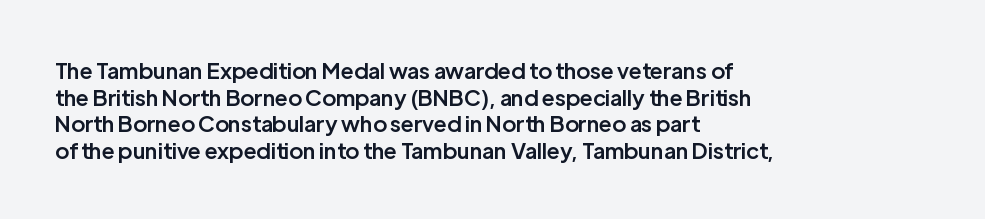
{"italic": "no", "bold": "semi", "underline": "no", "align": "left", "line_spacing_ratio": 1.21, "letter_spacing": "normal", "letter_spacing_em": 0.0, "glyph_px": 22}
